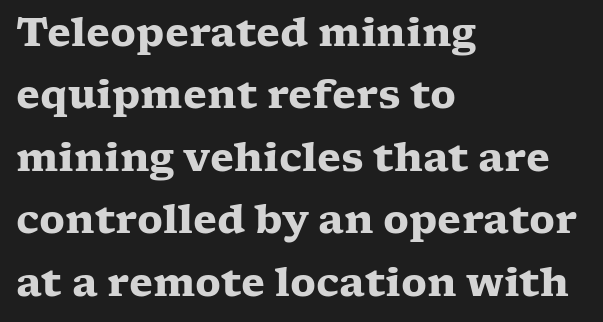
Q: Is the text bold? A: Yes.
Q: Is the text italic (slanted)? A: No, it is upright.
Q: Is the typeface a serif or a sans-serif typeface? A: Serif.
Q: Is the text underlined? A: No.
Q: How is the paragraph aligned? A: Left-aligned.
Q: Is the spacing between letters normal or unusually wide? A: Normal.
Q: Is the spacing between lines tight, normal or loose? A: Normal.
Q: Width (condensed, normal, or wide)? A: Wide.
Q: Stroke contrast? A: Low.
Q: x-height? A: Medium.
Q: Monospaced? A: No.
